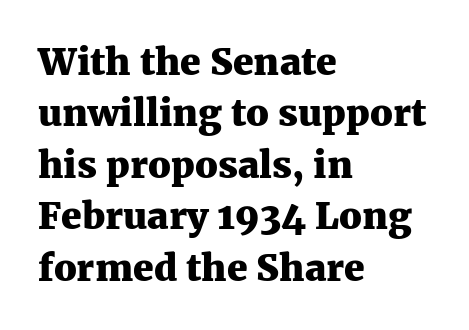
Weight: bold. Stroke terminals: seriffed. Leftover space on each line is placed entirely after the last word. This block has exactly the height ordinary leading produces.
